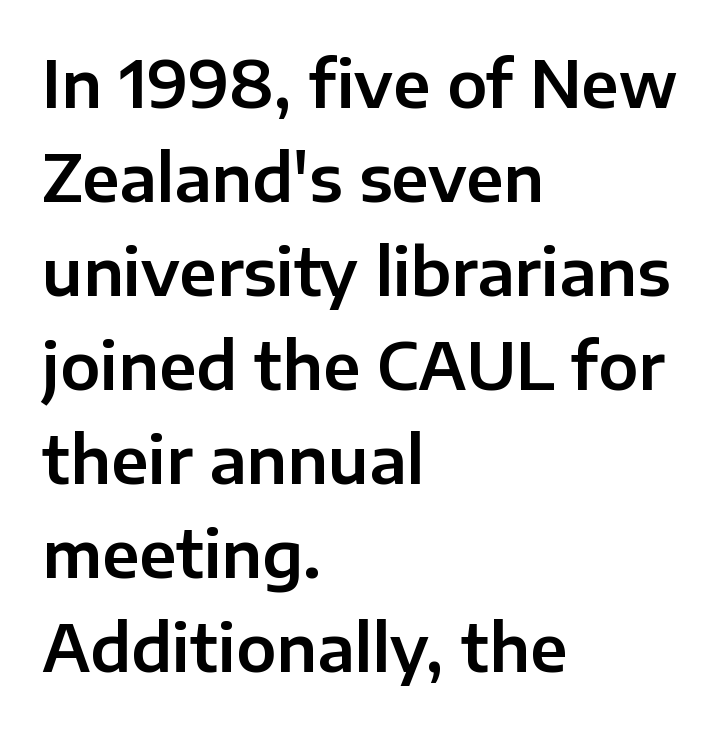
{"serif": "no", "italic": "no", "width": "normal", "stroke_contrast": "low", "x_height": "medium", "monospaced": "no", "underline": "no", "align": "left", "line_spacing": "normal", "line_spacing_ratio": 1.47, "letter_spacing": "normal", "letter_spacing_em": 0.0, "glyph_px": 64}
